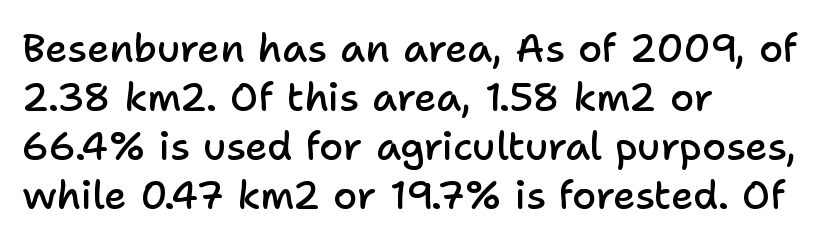
The specimen reads as upright at a glance. Regular leading. Left-aligned paragraph, ragged on the right. Typesetter's note: demi weight, one step under bold. Classification — sans serif. Students, note that the glyphs here touch the page at normal intervals.
